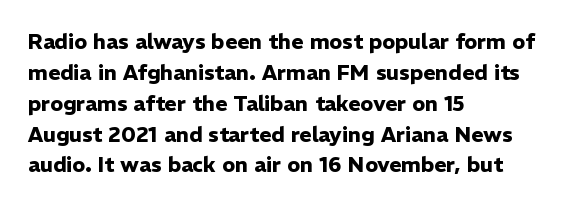
The image shows 21 px bold type, upright; set left-aligned, normal line spacing (1.47x), normal letter spacing, not underlined.
